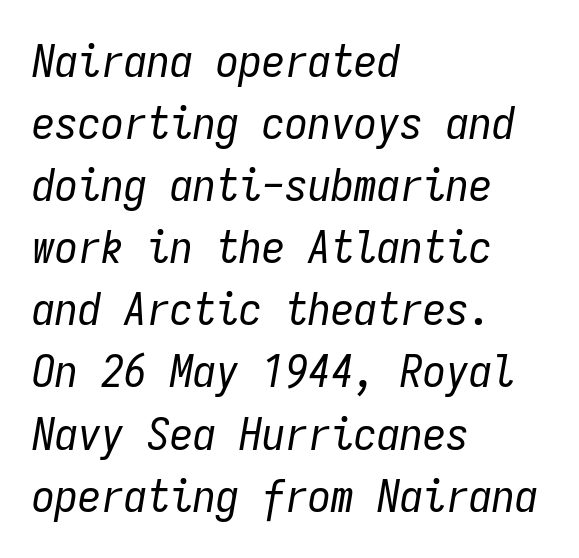
The image shows 46 px regular-weight, condensed type, italic (leaning right), monospaced; set left-aligned, normal line spacing (1.35x), normal letter spacing, not underlined; low stroke contrast and a medium x-height.
